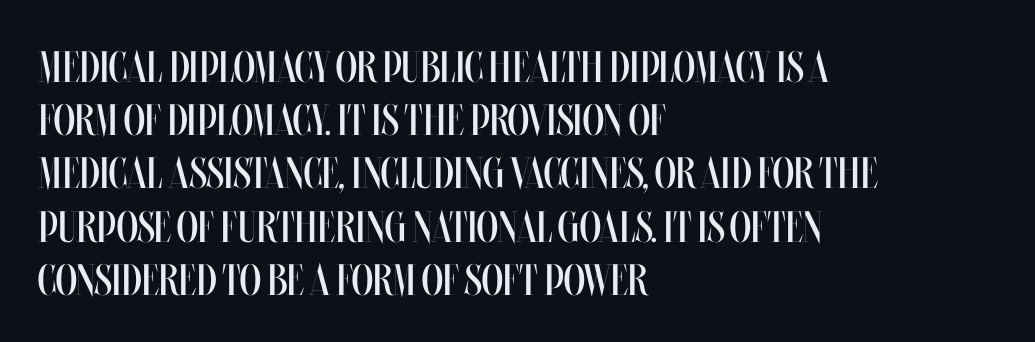
The image shows 44 px regular-weight, condensed type, upright; set left-aligned, line spacing 1.21x, normal letter spacing, not underlined; medium stroke contrast and a large x-height.
